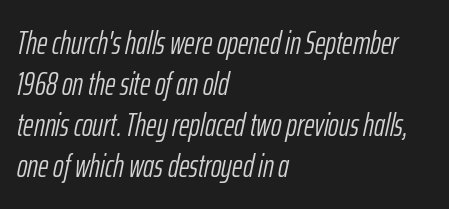
Q: Is the text bold? A: No.
Q: Is the text italic (slanted)? A: Yes, it leans right by about 12 degrees.
Q: Is the text underlined? A: No.
Q: How is the paragraph aligned? A: Left-aligned.
Q: Is the spacing between letters normal or unusually wide? A: Normal.
Q: Is the spacing between lines tight, normal or loose? A: Normal.
Q: Width (condensed, normal, or wide)? A: Condensed.
Q: Stroke contrast? A: Low.
Q: x-height? A: Medium.
Q: Monospaced? A: No.
